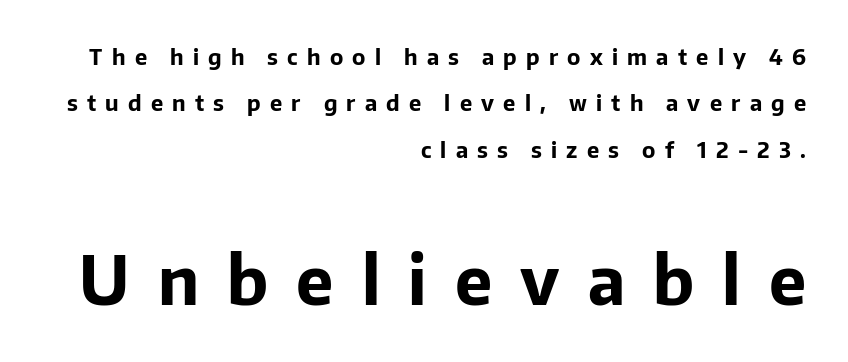
Q: Is the text bold? A: Yes.
Q: Is the text italic (slanted)? A: No, it is upright.
Q: Is the typeface a serif or a sans-serif typeface? A: Sans-serif.
Q: Is the text underlined? A: No.
Q: How is the paragraph aligned? A: Right-aligned.
Q: Is the spacing between letters normal or unusually wide? A: Unusually wide.
Q: Is the spacing between lines tight, normal or loose? A: Loose.
Q: Which block of text is set in a larger size, the first (top) or the second (bottom)? A: The second (bottom) one.
Q: Width (condensed, normal, or wide)? A: Normal.
Q: Stroke contrast? A: Low.
Q: x-height? A: Medium.
Q: Monospaced? A: No.
